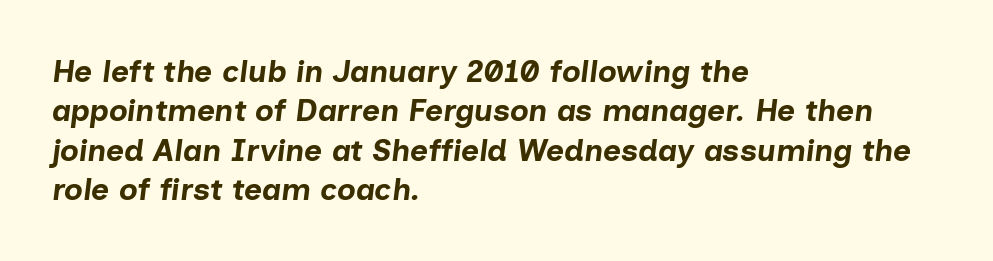
{"italic": "yes", "lean": "right", "slant_degrees": 7, "bold": "yes", "weight": "bold", "width": "normal", "stroke_contrast": "low", "x_height": "medium", "monospaced": "no", "underline": "no", "align": "left", "line_spacing": "normal", "line_spacing_ratio": 1.27, "letter_spacing": "normal", "letter_spacing_em": 0.0, "glyph_px": 31}
